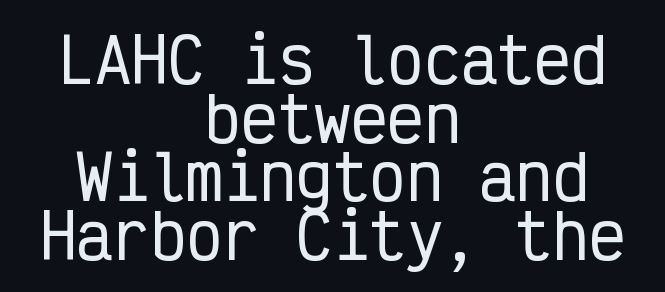
Words appear dense and cohesive because spacing is normal. Nope, not italic — everything's standing straight. Is this a fixed-width face? Yes — each glyph sits in an identical cell. Interline gaps are noticeably narrow in this sample.
